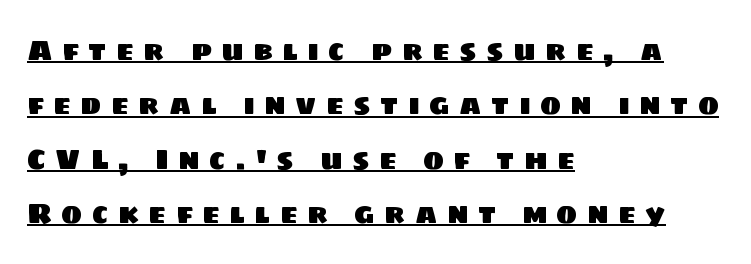
{"serif": "no", "width": "normal", "stroke_contrast": "low", "x_height": "large", "monospaced": "no", "underline": "yes", "align": "left", "line_spacing": "loose", "line_spacing_ratio": 1.94, "letter_spacing": "wide", "letter_spacing_em": 0.34, "glyph_px": 28}
